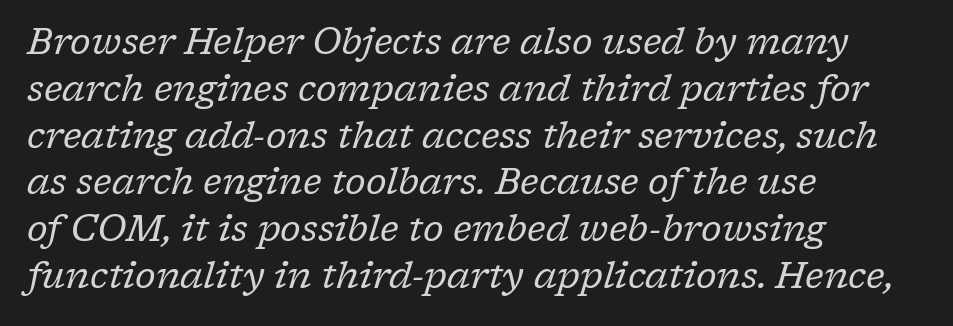
Q: Is the text bold? A: No.
Q: Is the text italic (slanted)? A: Yes, it leans right by about 17 degrees.
Q: Is the typeface a serif or a sans-serif typeface? A: Serif.
Q: Is the text underlined? A: No.
Q: How is the paragraph aligned? A: Left-aligned.
Q: Is the spacing between letters normal or unusually wide? A: Normal.
Q: Is the spacing between lines tight, normal or loose? A: Normal.
Q: Width (condensed, normal, or wide)? A: Normal.
Q: Stroke contrast? A: Low.
Q: x-height? A: Medium.
Q: Monospaced? A: No.
